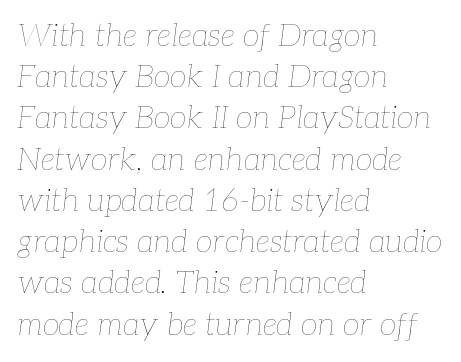
{"italic": "yes", "lean": "right", "slant_degrees": 7, "bold": "no", "weight": "thin", "width": "normal", "stroke_contrast": "low", "x_height": "medium", "monospaced": "no", "underline": "no", "align": "left", "line_spacing": "normal", "line_spacing_ratio": 1.33, "letter_spacing": "normal", "letter_spacing_em": 0.0, "glyph_px": 31}
